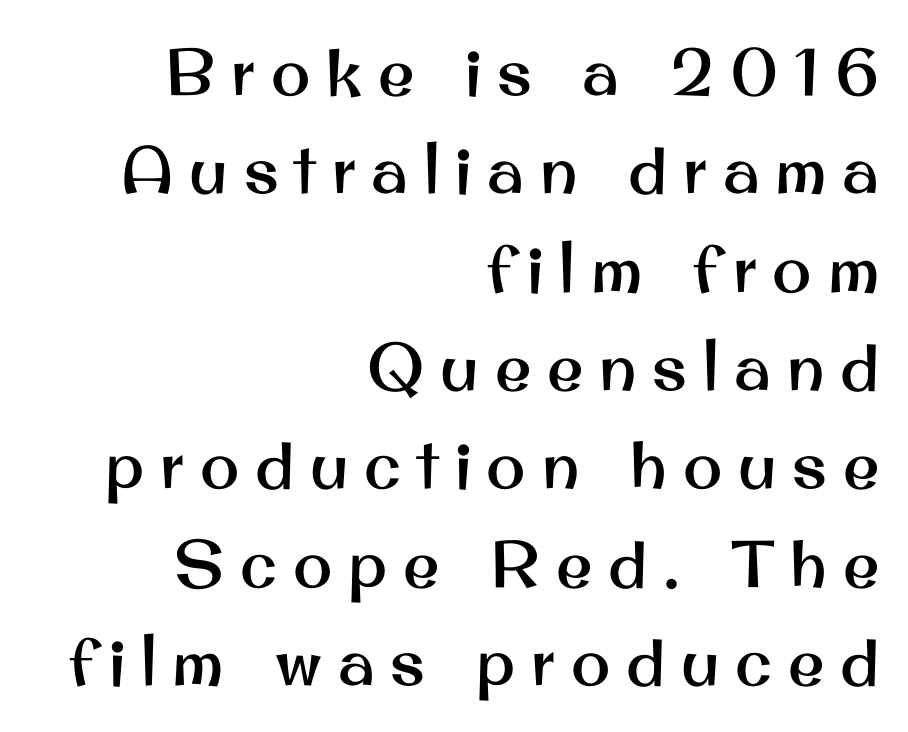
The image shows 66 px sans-serif type, upright; set right-aligned, normal line spacing (1.49x), unusually wide letter spacing (+0.24 em), not underlined; medium stroke contrast and a small x-height.
